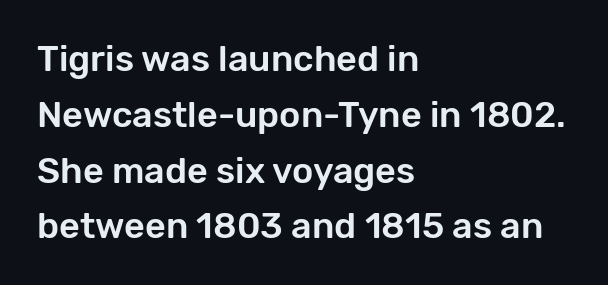
The image shows 36 px sans-serif type, upright; set left-aligned, normal line spacing (1.55x), normal letter spacing, not underlined; low stroke contrast and a medium x-height.
